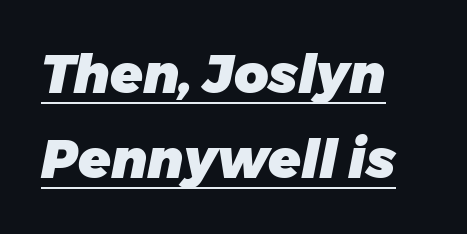
{"italic": "yes", "lean": "right", "slant_degrees": 11, "bold": "yes", "weight": "heavy", "width": "normal", "stroke_contrast": "low", "x_height": "medium", "monospaced": "no", "underline": "yes", "align": "left", "line_spacing": "normal", "line_spacing_ratio": 1.61, "letter_spacing": "normal", "letter_spacing_em": 0.0, "glyph_px": 53}
